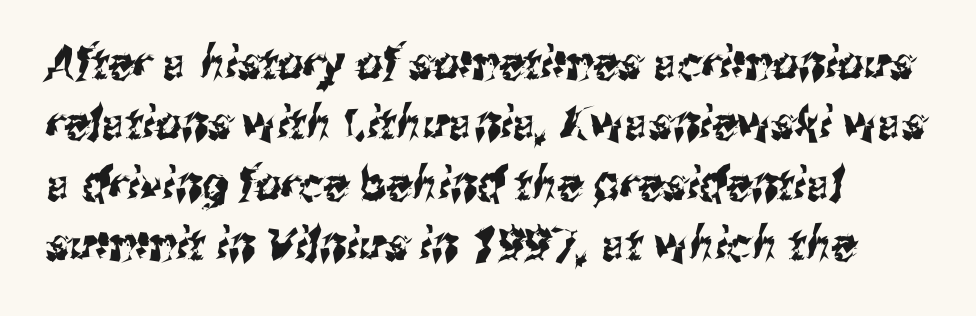
{"serif": "no", "width": "condensed", "stroke_contrast": "medium", "x_height": "medium", "monospaced": "no", "underline": "no", "align": "left", "line_spacing": "normal", "line_spacing_ratio": 1.31, "letter_spacing": "normal", "letter_spacing_em": 0.0, "glyph_px": 46}
